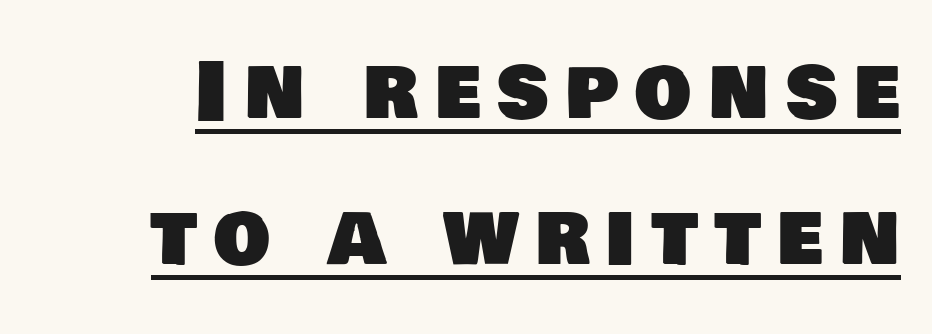
The image shows 80 px sans-serif type; set line spacing 1.83x, unusually wide letter spacing (+0.21 em), underlined; low stroke contrast and a large x-height.
